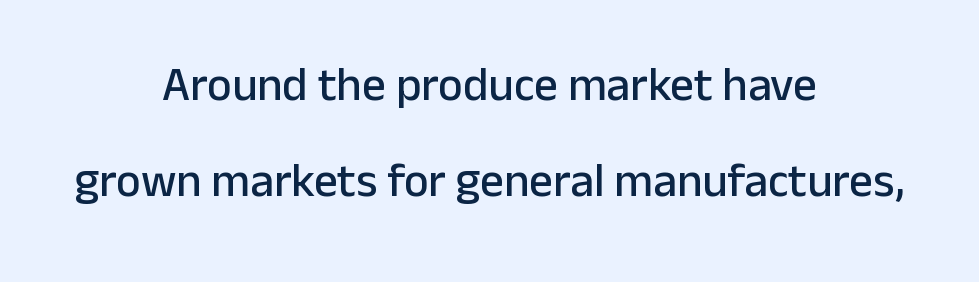
Note: no serifs on the glyphs. How would I describe the line gaps? Wide and relaxed. Note the varied advance widths — an 'i' is clearly narrower than an 'm'. Leftover space on each line is divided equally before and after the words. The lettering holds an erect, upright posture throughout. Tracking here is standard; glyphs follow each other at the usual distance.
